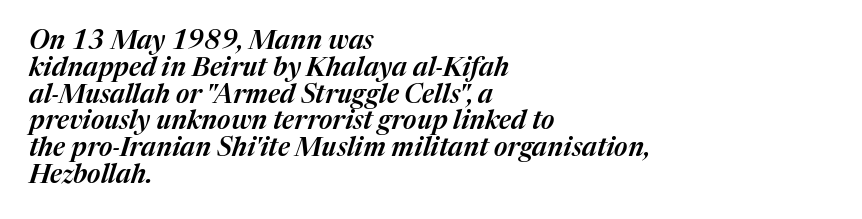
Q: Is the text italic (slanted)? A: Yes, it leans right by about 17 degrees.
Q: Is the text underlined? A: No.
Q: How is the paragraph aligned? A: Left-aligned.
Q: Is the spacing between letters normal or unusually wide? A: Normal.
Q: Is the spacing between lines tight, normal or loose? A: Tight.
